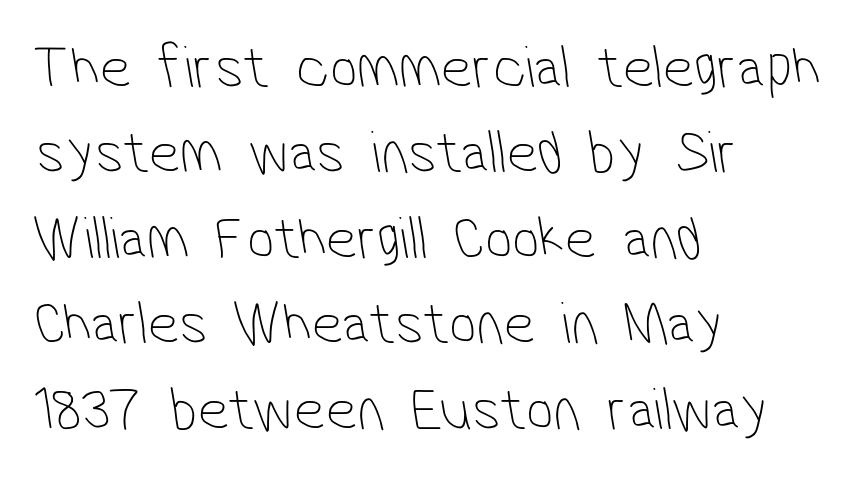
Q: Is the text bold? A: No.
Q: Is the typeface a serif or a sans-serif typeface? A: Sans-serif.
Q: Is the text underlined? A: No.
Q: How is the paragraph aligned? A: Left-aligned.
Q: Is the spacing between letters normal or unusually wide? A: Normal.
Q: Is the spacing between lines tight, normal or loose? A: Normal.
Q: Width (condensed, normal, or wide)? A: Condensed.
Q: Stroke contrast? A: Low.
Q: x-height? A: Medium.
Q: Monospaced? A: No.
